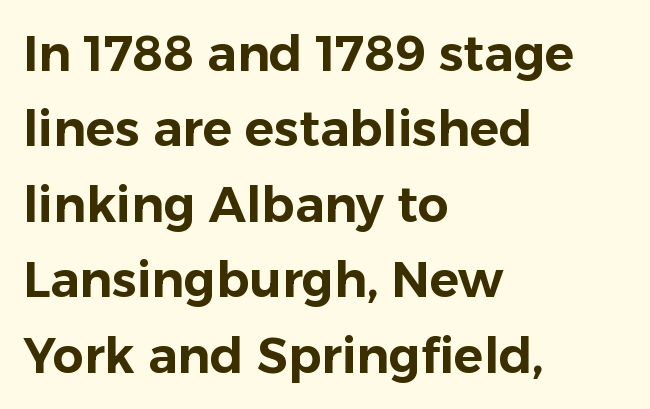
Q: Is the text italic (slanted)? A: No, it is upright.
Q: Is the typeface a serif or a sans-serif typeface? A: Sans-serif.
Q: Is the text underlined? A: No.
Q: How is the paragraph aligned? A: Left-aligned.
Q: Is the spacing between letters normal or unusually wide? A: Normal.
Q: Is the spacing between lines tight, normal or loose? A: Normal.
Q: Width (condensed, normal, or wide)? A: Normal.
Q: Stroke contrast? A: Low.
Q: x-height? A: Medium.
Q: Monospaced? A: No.
